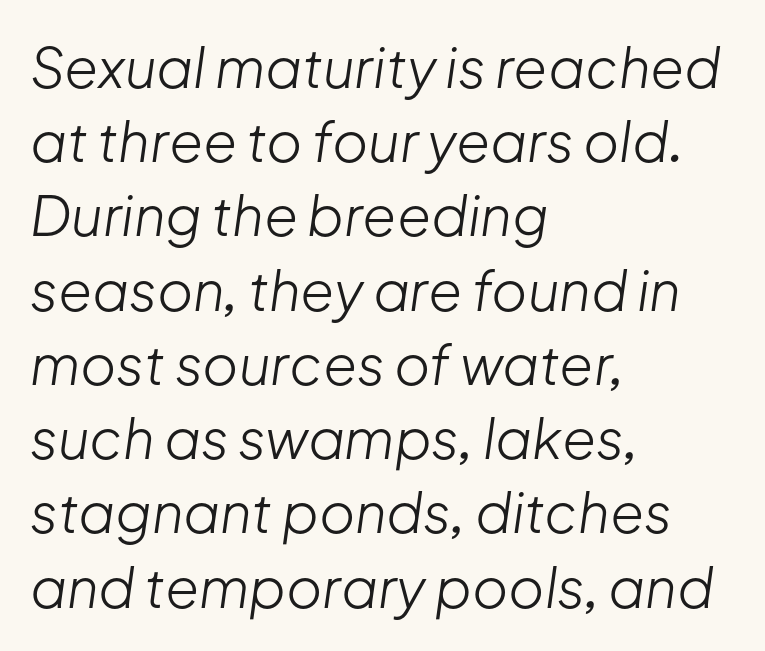
The image shows 55 px light type, italic (leaning right); set left-aligned, normal line spacing (1.35x), normal letter spacing, not underlined; low stroke contrast and a medium x-height.
